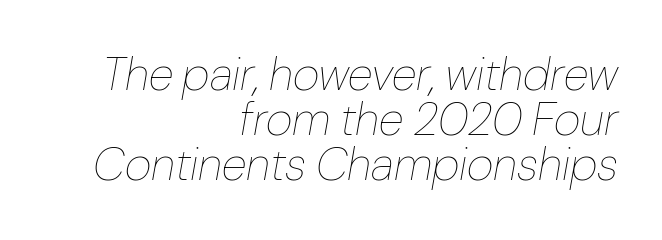
The image shows 46 px thin type, italic (leaning right); set right-aligned, tight line spacing (0.98x), normal letter spacing, not underlined; low stroke contrast and a medium x-height.
